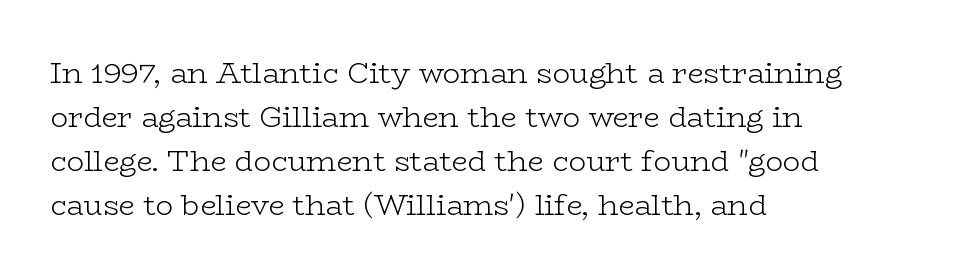
The strokes carry an ordinary text weight at most. What's the leading like? Ordinary, nothing unusual. Any mark beneath the type? The region is blank. Italic: no, the glyphs are upright roman. Looks like regular typesetting: each glyph gets only the width it needs. Inter-character spacing is left at the font's built-in metrics.
